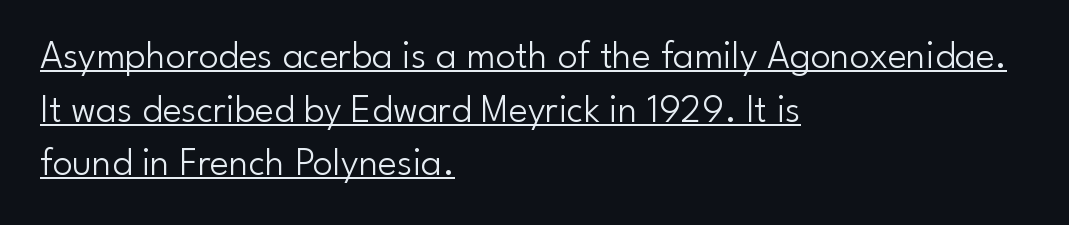
{"serif": "no", "italic": "no", "bold": "no", "weight": "light", "width": "normal", "stroke_contrast": "low", "x_height": "small", "monospaced": "no", "underline": "yes", "align": "left", "line_spacing": "normal", "line_spacing_ratio": 1.34, "letter_spacing": "normal", "letter_spacing_em": 0.0, "glyph_px": 40}
